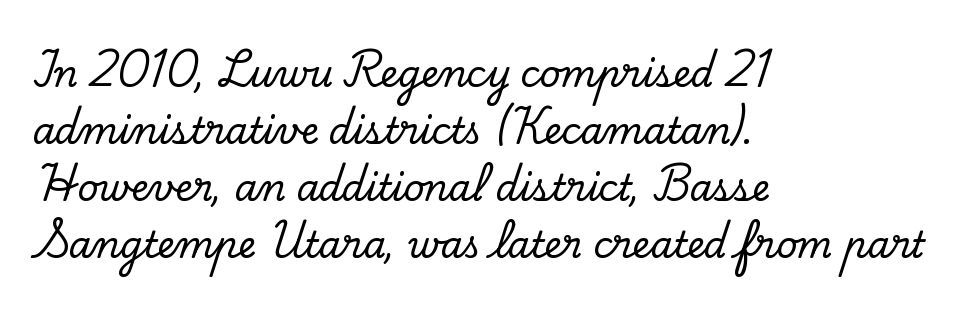
{"serif": "yes", "width": "normal", "stroke_contrast": "low", "x_height": "small", "monospaced": "no", "underline": "no", "align": "left", "line_spacing": "normal", "line_spacing_ratio": 1.58, "letter_spacing": "normal", "letter_spacing_em": 0.0, "glyph_px": 36}
